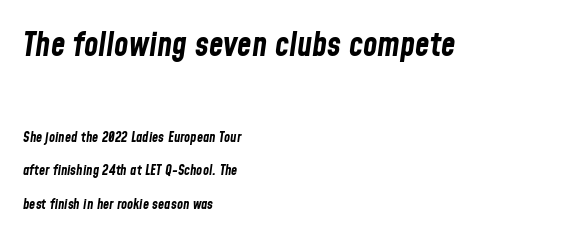
{"italic": "yes", "lean": "right", "slant_degrees": 8, "bold": "yes", "weight": "bold", "width": "condensed", "stroke_contrast": "low", "x_height": "medium", "monospaced": "no", "underline": "no", "align": "left", "line_spacing": "loose", "line_spacing_ratio": 2.38, "letter_spacing": "normal", "letter_spacing_em": 0.0, "larger_block": "first", "size_ratio": 2.36, "glyph_px": 33}
